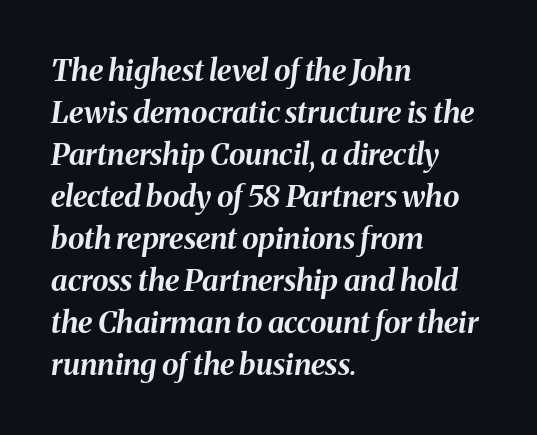
Q: Is the text bold? A: Yes.
Q: Is the text italic (slanted)? A: Yes, it leans right by about 8 degrees.
Q: Is the text underlined? A: No.
Q: How is the paragraph aligned? A: Left-aligned.
Q: Is the spacing between letters normal or unusually wide? A: Normal.
Q: Is the spacing between lines tight, normal or loose? A: Normal.
Q: Width (condensed, normal, or wide)? A: Normal.
Q: Stroke contrast? A: Medium.
Q: x-height? A: Medium.
Q: Monospaced? A: No.
